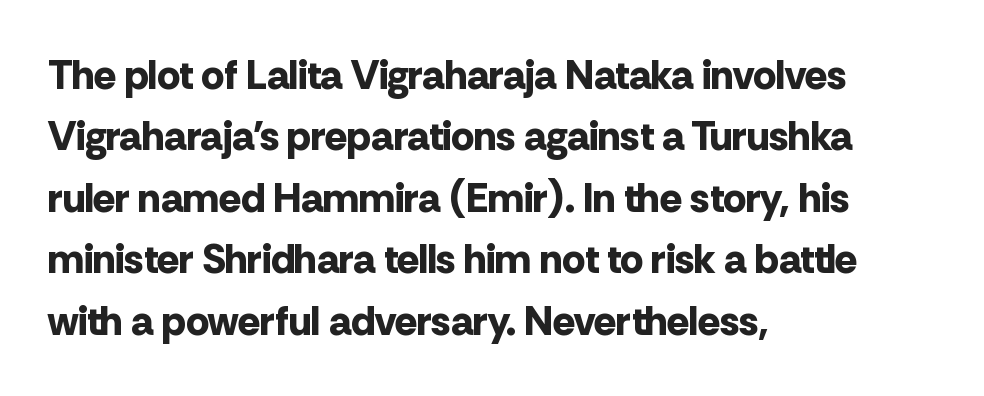
The image shows 41 px bold sans-serif type, upright; set left-aligned, normal line spacing (1.5x), normal letter spacing, not underlined; low stroke contrast and a medium x-height.
